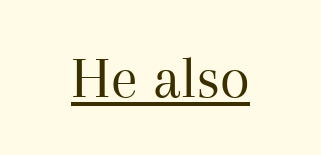
The image shows 61 px regular-weight serif type, upright; set normal letter spacing, underlined; medium stroke contrast and a medium x-height.
